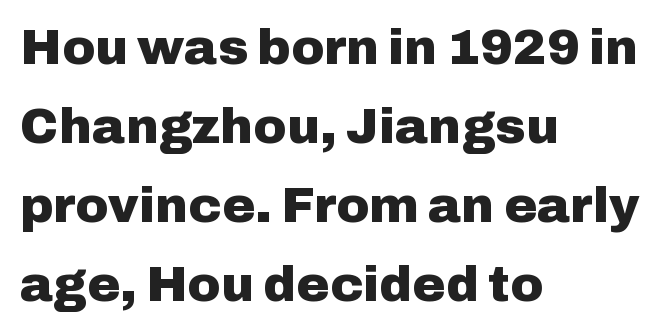
{"serif": "no", "italic": "no", "bold": "yes", "weight": "heavy", "width": "normal", "stroke_contrast": "low", "x_height": "medium", "monospaced": "no", "underline": "no", "align": "left", "line_spacing": "normal", "line_spacing_ratio": 1.58, "letter_spacing": "normal", "letter_spacing_em": 0.0, "glyph_px": 50}
